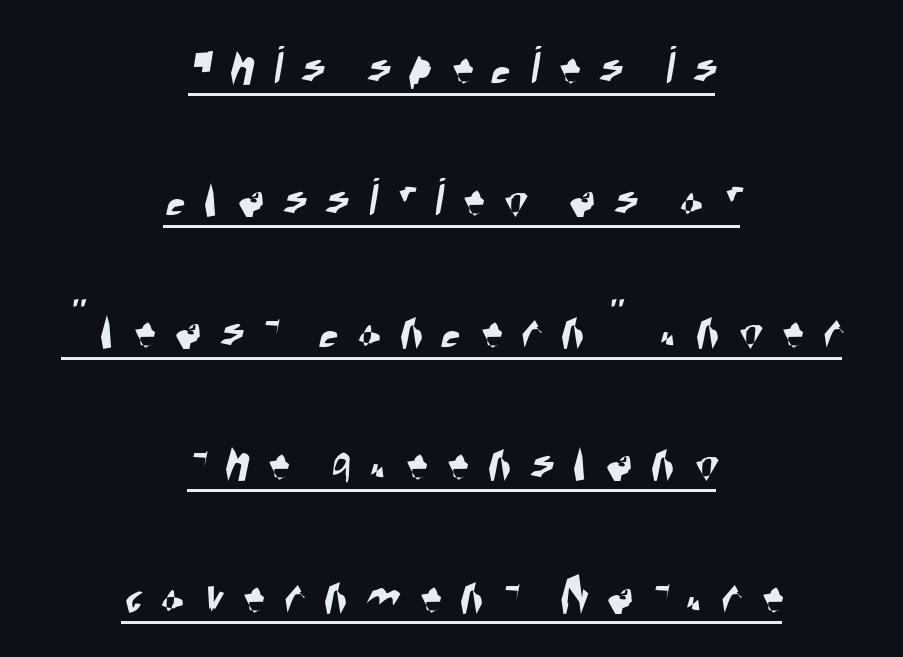
There is plenty of visible air inserted between adjacent glyphs. The vertical gap from one line to the next is large. Note: no serifs on the glyphs. The rendering uses natural spacing where letterforms have individual widths. Which margin do the lines hug? Neither — every line sits in the middle.
